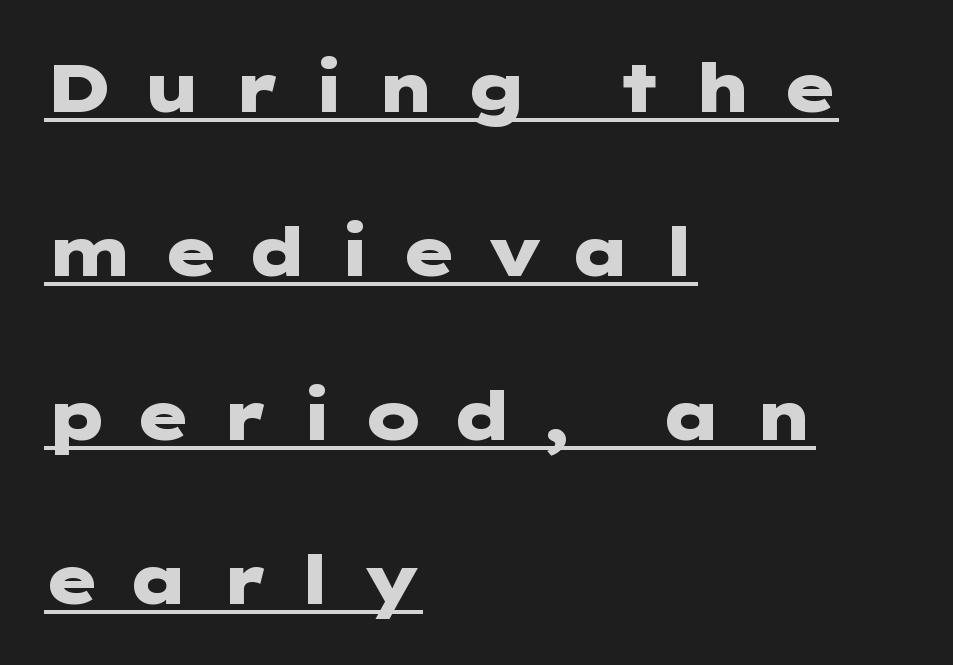
Whoever set this chose breathing room over compactness in the vertical rhythm. Heft: maximum for text — a bold. Notice how a bar underscores the lettering throughout. It's the straight-up-and-down kind of type.
